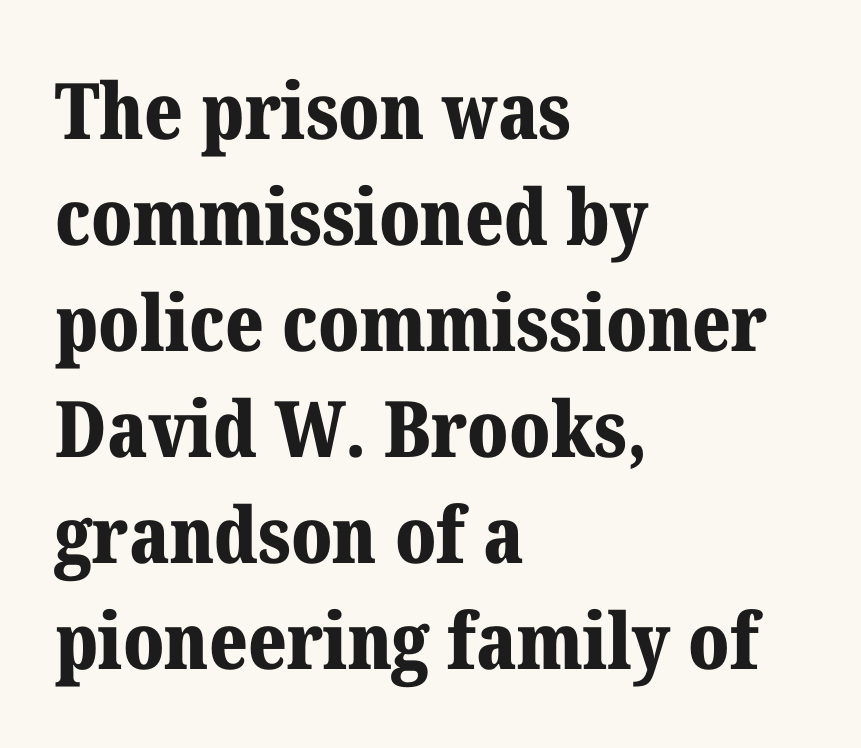
{"serif": "yes", "italic": "no", "bold": "yes", "weight": "bold", "width": "normal", "stroke_contrast": "medium", "x_height": "medium", "monospaced": "no", "underline": "no", "align": "left", "line_spacing": "normal", "line_spacing_ratio": 1.36, "letter_spacing": "normal", "letter_spacing_em": 0.0, "glyph_px": 78}
